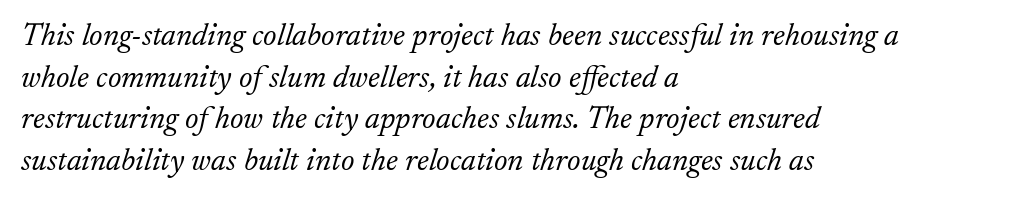
This rendering employs a face with finishing strokes, i.e., a serif. Line spacing here is normal. Is the stroke heavy? The answer is a plain regular-or-lighter. How are the letters spaced? Ordinarily, with no added tracking. No word sits above an underline. The specimen reads as italic at a glance.
